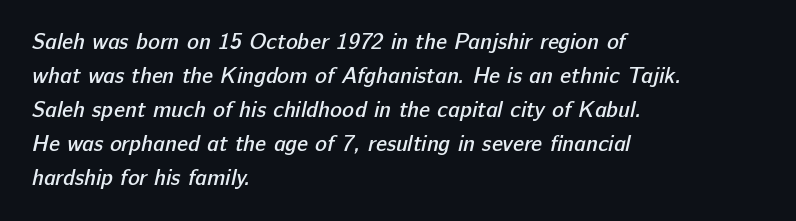
Q: Is the text bold? A: Semi-bold.
Q: Is the text underlined? A: No.
Q: How is the paragraph aligned? A: Left-aligned.
Q: Is the spacing between letters normal or unusually wide? A: Normal.
Q: Is the spacing between lines tight, normal or loose? A: Normal.
